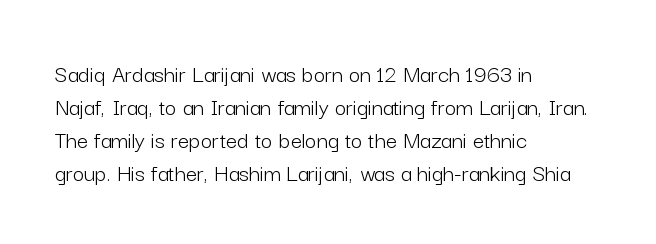
The setting favours the left margin, as ordinary paragraphs usually do. The letters stand upright; this is a roman face. Does the leading feel generous? No, just average. The passage shown has conventional tracking throughout. Each stroke keeps to a modest, everyday thickness or less.
